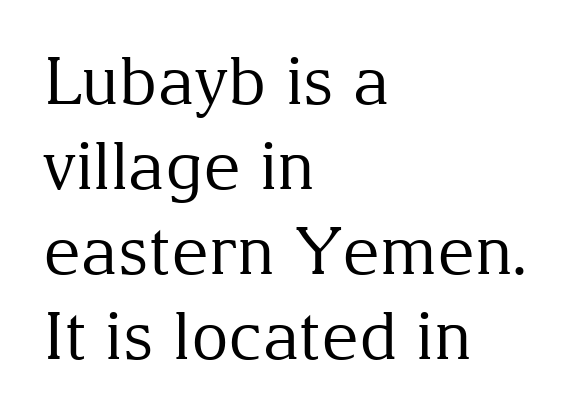
Only glyphs here, with clear space below each row. This rendering employs a face with finishing strokes, i.e., a serif. No letter is thick-stroked: the sample isn't bold. The vertical gap from one line to the next is medium. Visually the block forms a straight wall on the left and a jagged coastline on the right.
